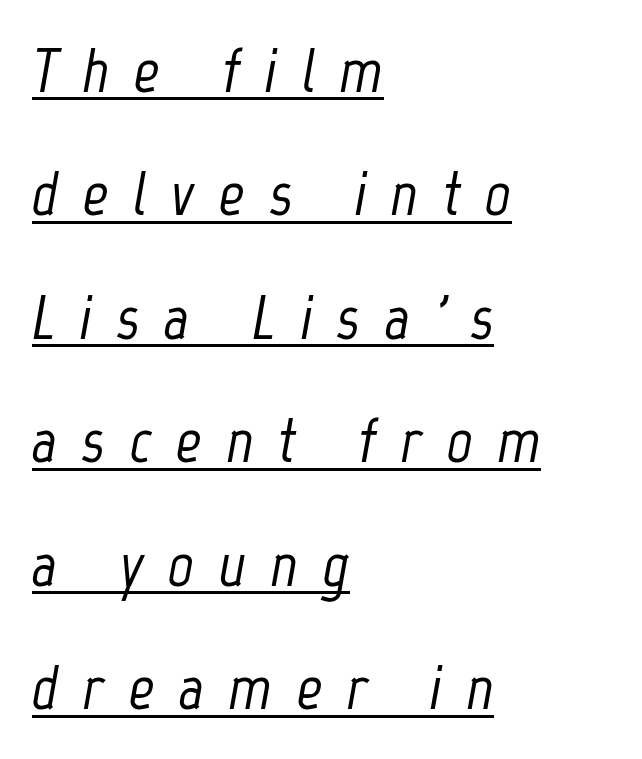
Q: Is the text italic (slanted)? A: Yes, it leans right by about 12 degrees.
Q: Is the text underlined? A: Yes.
Q: How is the paragraph aligned? A: Left-aligned.
Q: Is the spacing between letters normal or unusually wide? A: Unusually wide.
Q: Is the spacing between lines tight, normal or loose? A: Loose.
Q: Width (condensed, normal, or wide)? A: Condensed.
Q: Stroke contrast? A: Low.
Q: x-height? A: Medium.
Q: Monospaced? A: No.
